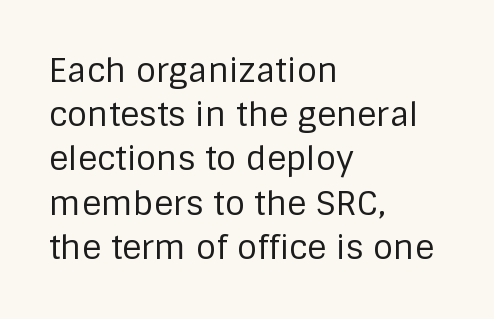
The image shows 33 px regular-weight sans-serif type, upright; set left-aligned, normal line spacing (1.34x), normal letter spacing, not underlined; low stroke contrast and a large x-height.
